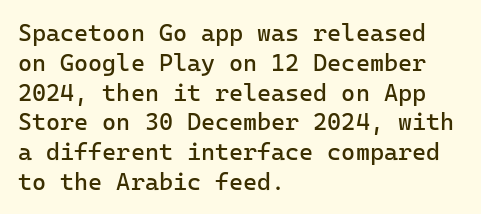
The image shows 24 px text type, upright; set left-aligned, line spacing 1.24x, normal letter spacing, not underlined.
